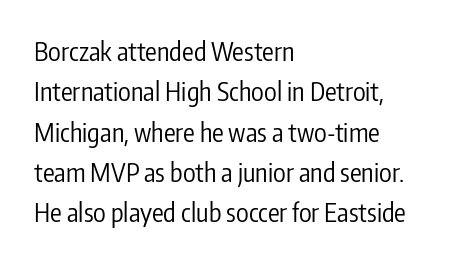
Q: Is the text bold? A: No.
Q: Is the text italic (slanted)? A: No, it is upright.
Q: Is the text underlined? A: No.
Q: How is the paragraph aligned? A: Left-aligned.
Q: Is the spacing between letters normal or unusually wide? A: Normal.
Q: Is the spacing between lines tight, normal or loose? A: Normal.
